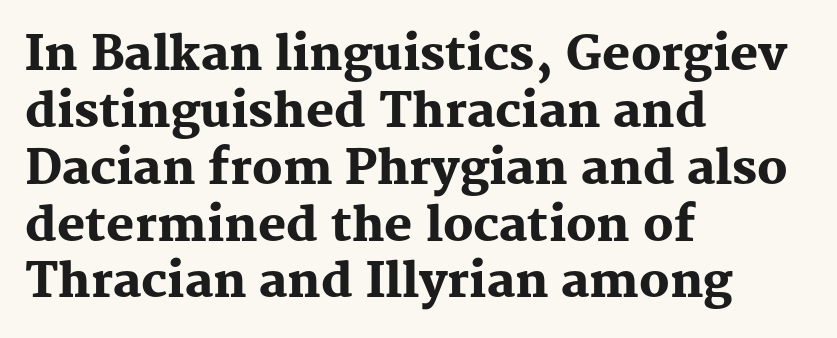
{"serif": "yes", "italic": "no", "bold": "yes", "weight": "heavy", "width": "normal", "stroke_contrast": "medium", "x_height": "medium", "monospaced": "no", "underline": "no", "align": "left", "line_spacing_ratio": 1.21, "letter_spacing": "normal", "letter_spacing_em": 0.0, "glyph_px": 47}
